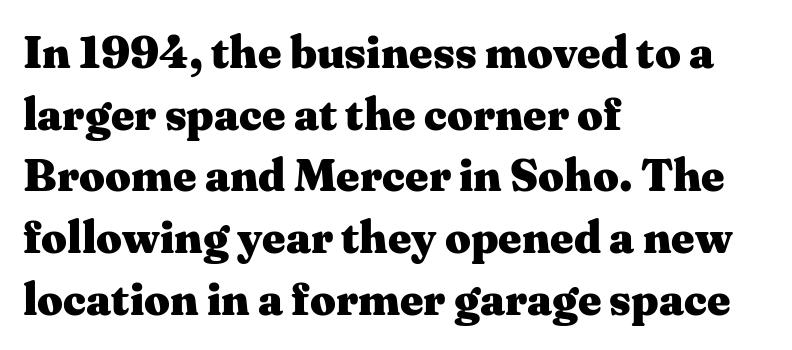
The image shows 45 px heavy, wide serif type, upright; set left-aligned, normal line spacing (1.37x), normal letter spacing, not underlined; medium stroke contrast and a medium x-height.
